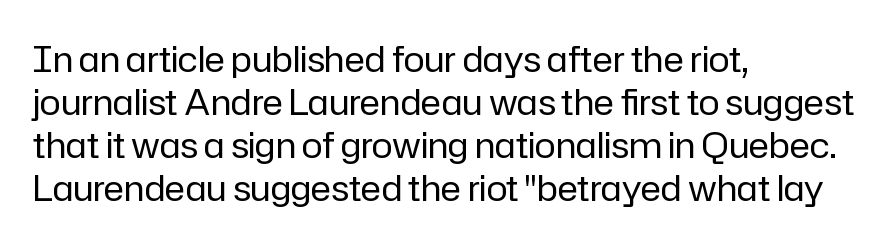
{"serif": "no", "italic": "no", "bold": "no", "weight": "regular", "width": "normal", "stroke_contrast": "low", "x_height": "medium", "monospaced": "no", "underline": "no", "align": "left", "line_spacing_ratio": 1.23, "letter_spacing": "normal", "letter_spacing_em": 0.0, "glyph_px": 35}
